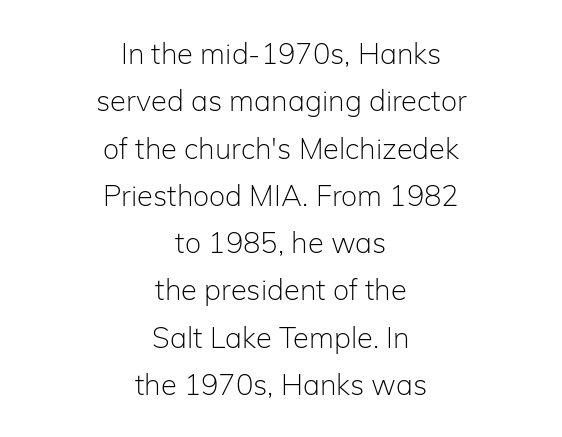
{"serif": "no", "italic": "no", "bold": "no", "weight": "light", "width": "normal", "stroke_contrast": "low", "x_height": "medium", "monospaced": "no", "underline": "no", "align": "center", "line_spacing": "normal", "line_spacing_ratio": 1.63, "letter_spacing": "normal", "letter_spacing_em": 0.0, "glyph_px": 29}
